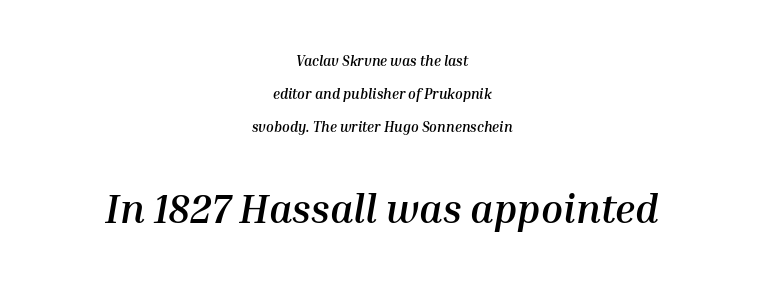
Q: Is the text bold? A: Yes.
Q: Is the text italic (slanted)? A: Yes, it leans right by about 10 degrees.
Q: Is the text underlined? A: No.
Q: How is the paragraph aligned? A: Centered.
Q: Is the spacing between letters normal or unusually wide? A: Normal.
Q: Is the spacing between lines tight, normal or loose? A: Loose.
Q: Which block of text is set in a larger size, the first (top) or the second (bottom)? A: The second (bottom) one.
Q: Width (condensed, normal, or wide)? A: Normal.
Q: Stroke contrast? A: Medium.
Q: x-height? A: Medium.
Q: Monospaced? A: No.
